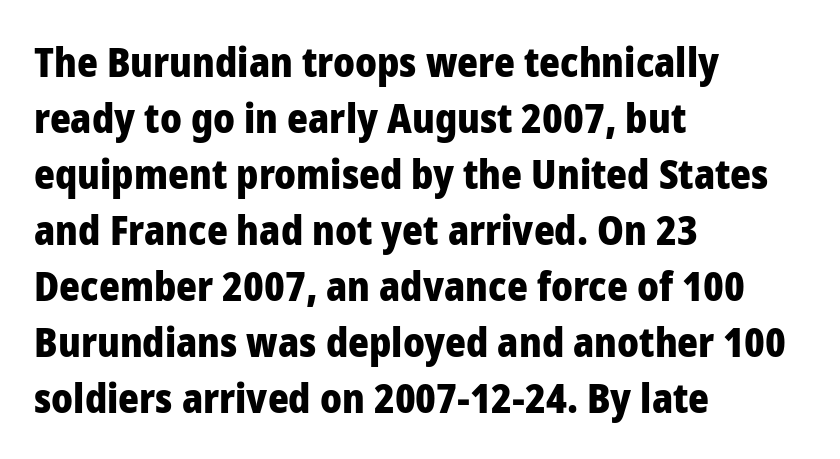
The image shows 40 px heavy sans-serif type, upright; set left-aligned, normal line spacing (1.4x), normal letter spacing, not underlined; low stroke contrast and a medium x-height.
